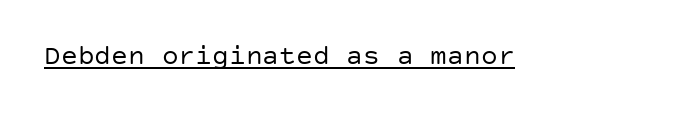
The image shows 28 px regular-weight sans-serif type, upright; set normal letter spacing, underlined; low stroke contrast and a large x-height.
